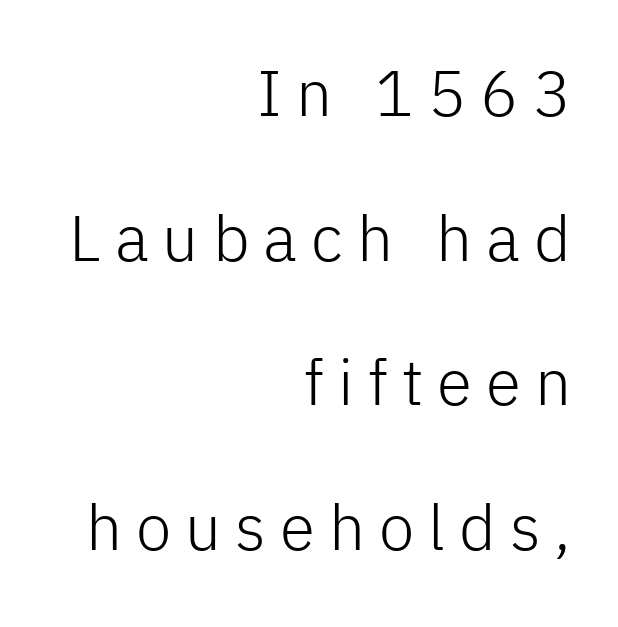
Q: Is the text bold? A: No.
Q: Is the text italic (slanted)? A: No, it is upright.
Q: Is the typeface a serif or a sans-serif typeface? A: Sans-serif.
Q: Is the text underlined? A: No.
Q: How is the paragraph aligned? A: Right-aligned.
Q: Is the spacing between letters normal or unusually wide? A: Unusually wide.
Q: Is the spacing between lines tight, normal or loose? A: Loose.
Q: Width (condensed, normal, or wide)? A: Normal.
Q: Stroke contrast? A: Low.
Q: x-height? A: Medium.
Q: Monospaced? A: No.
